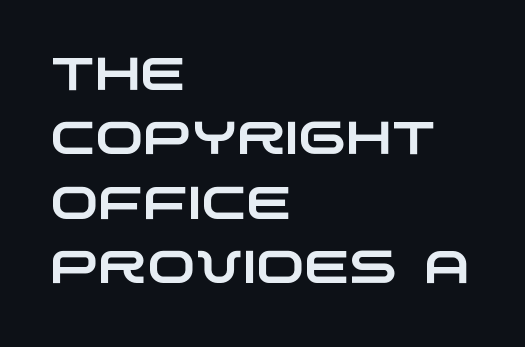
The image shows 46 px wide sans-serif type; set left-aligned, normal line spacing (1.4x), normal letter spacing, not underlined; low stroke contrast and a large x-height.
